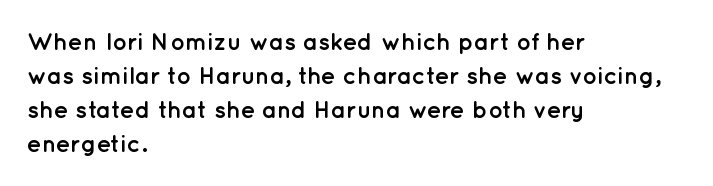
The passage shown stacks its lines at a standard gap. These lines keep a tight, regular rhythm from letter to letter. Descenders hang freely into open space. The sample has been set heavy, in full bold. Leftover space on each line is placed entirely after the last word. Nope, not italic — everything's standing straight.
